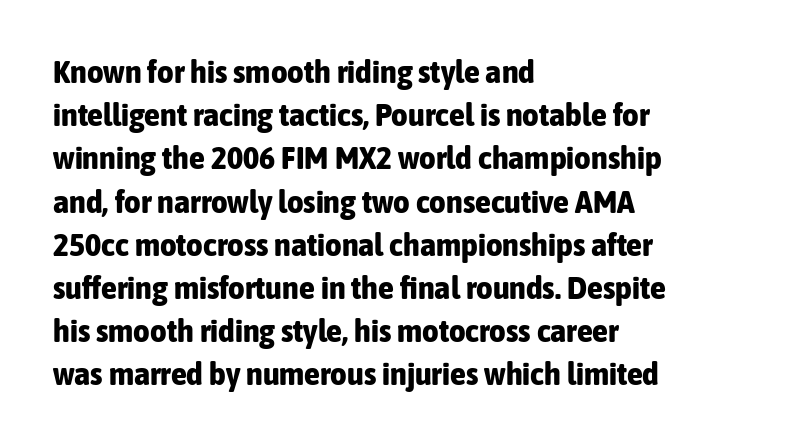
The passage shown is not underscored anywhere. The setting favours the left margin, as ordinary paragraphs usually do. Posture: straight, roman, zero tilt. The letters are bold, with thick, heavy strokes. A sans-serif font was chosen for this passage. One glance says typical: line gaps are just what's usual.
